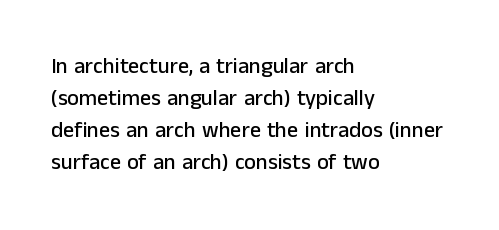
The image shows 22 px text type, upright; set left-aligned, normal line spacing (1.45x), normal letter spacing, not underlined.
